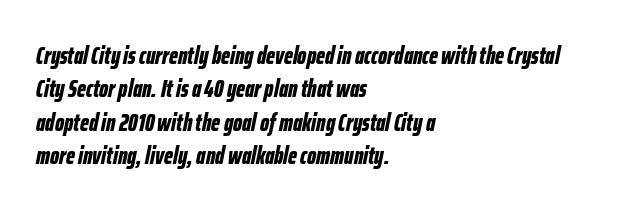
Q: Is the text bold? A: Yes.
Q: Is the text italic (slanted)? A: Yes, it leans right by about 12 degrees.
Q: Is the text underlined? A: No.
Q: How is the paragraph aligned? A: Left-aligned.
Q: Is the spacing between letters normal or unusually wide? A: Normal.
Q: Is the spacing between lines tight, normal or loose? A: Normal.
